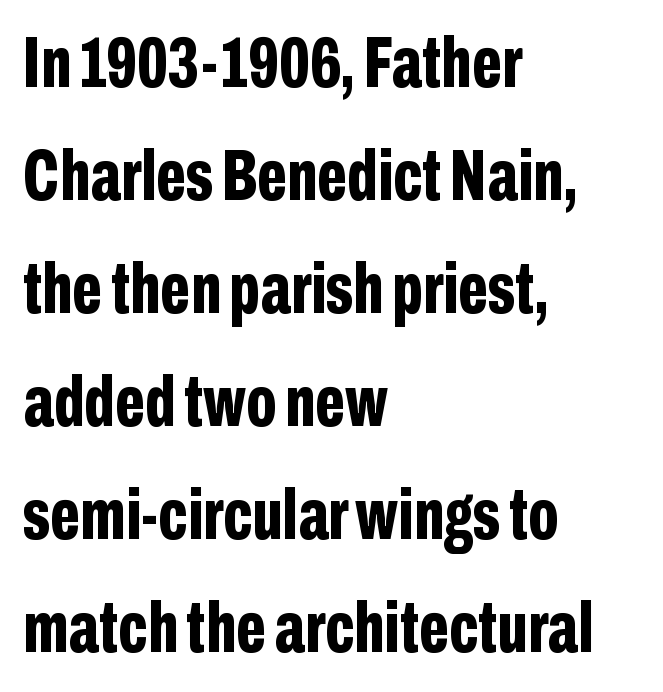
{"serif": "no", "italic": "no", "bold": "yes", "weight": "bold", "width": "condensed", "stroke_contrast": "low", "x_height": "medium", "monospaced": "no", "underline": "no", "align": "left", "line_spacing": "normal", "line_spacing_ratio": 1.57, "letter_spacing": "normal", "letter_spacing_em": 0.0, "glyph_px": 72}
